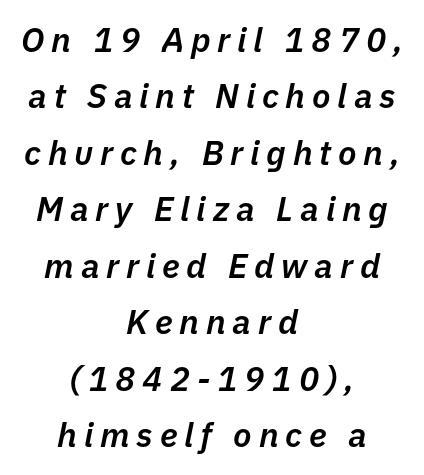
Its strokes are somewhat broadened, the hallmark of semibold type. These lines are rendered in a variable-pitch font. Horizontal bands of white between lines are of average thickness. The compositor balanced each line on the midline.
